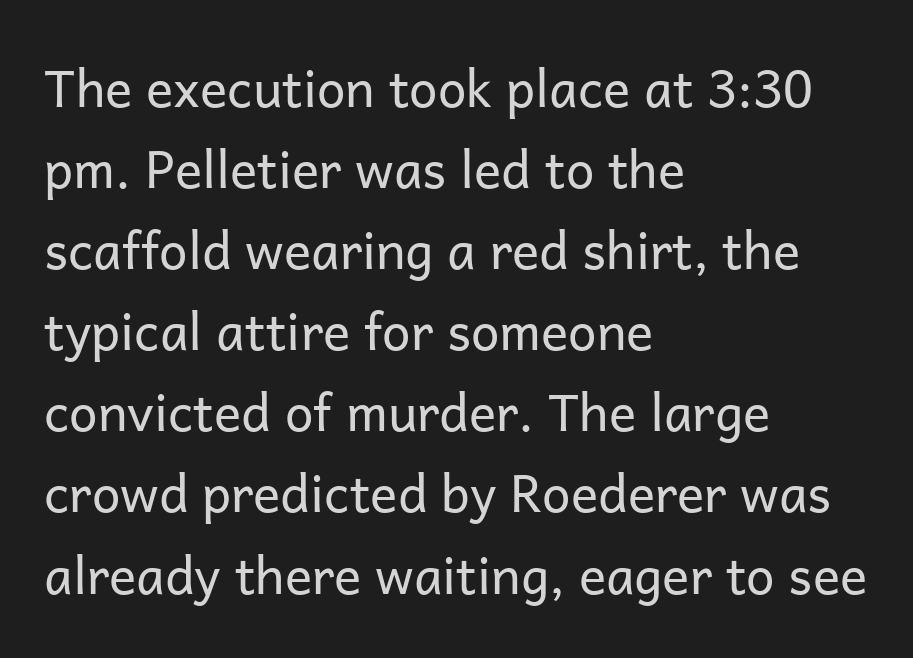
What stands out about the letter spacing? Nothing — it is the standard amount. Words float on clear page, feet unadorned. Tall strokes in this sample are plumb rather than angled. Nope, no serifs anywhere on these letters. Compared with a typical body face, this is equally light or lighter still.
